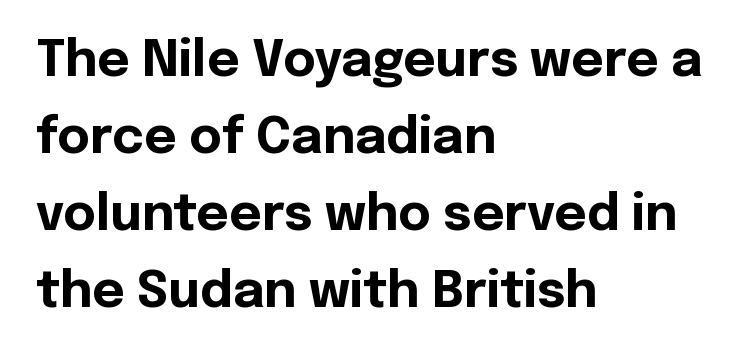
Q: Is the text bold? A: Yes.
Q: Is the text italic (slanted)? A: No, it is upright.
Q: Is the typeface a serif or a sans-serif typeface? A: Sans-serif.
Q: Is the text underlined? A: No.
Q: How is the paragraph aligned? A: Left-aligned.
Q: Is the spacing between letters normal or unusually wide? A: Normal.
Q: Is the spacing between lines tight, normal or loose? A: Normal.
Q: Width (condensed, normal, or wide)? A: Normal.
Q: x-height? A: Medium.
Q: Monospaced? A: No.
